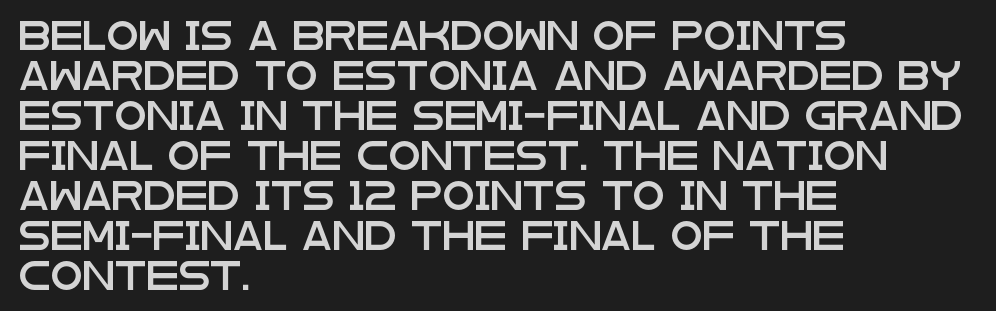
The image shows 29 px wide sans-serif type, upright; set left-aligned, normal line spacing (1.38x), normal letter spacing, not underlined; low stroke contrast and a large x-height.
